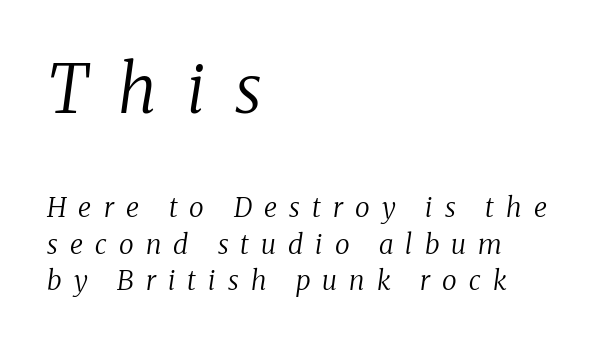
Q: Is the text bold? A: No.
Q: Is the text italic (slanted)? A: Yes, it leans right by about 8 degrees.
Q: Is the typeface a serif or a sans-serif typeface? A: Serif.
Q: Is the text underlined? A: No.
Q: How is the paragraph aligned? A: Left-aligned.
Q: Is the spacing between letters normal or unusually wide? A: Unusually wide.
Q: Is the spacing between lines tight, normal or loose? A: Normal.
Q: Which block of text is set in a larger size, the first (top) or the second (bottom)? A: The first (top) one.
Q: Width (condensed, normal, or wide)? A: Normal.
Q: Stroke contrast? A: Medium.
Q: x-height? A: Medium.
Q: Monospaced? A: No.
